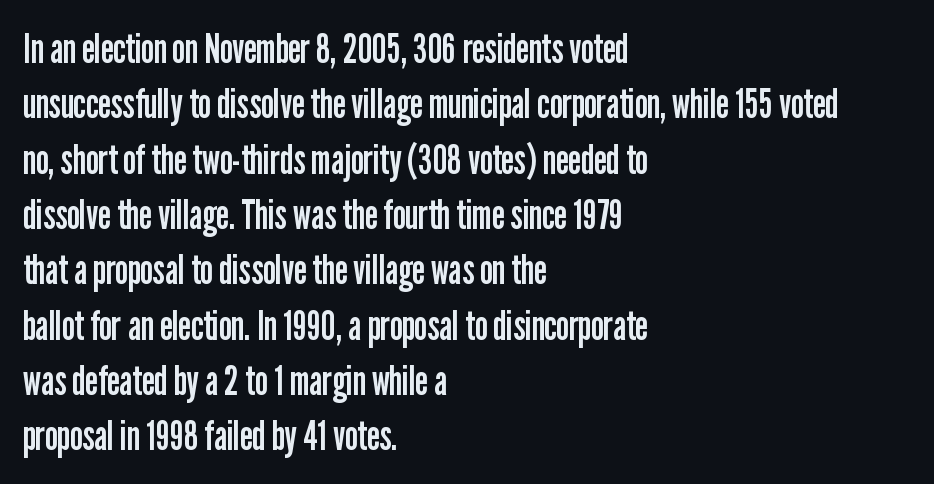
Are there feet on the stems? There aren't — it's a sans. You could call the tracking neutral — neither tight nor loose. These lines sit exactly where default settings would place them. Lines of text with bare space underneath. The text block is weighted toward the left margin, trailing off unevenly rightward.
